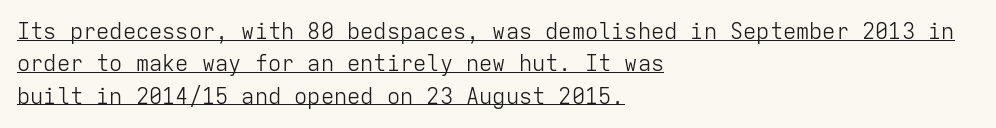
The image shows 22 px text type, upright; set left-aligned, normal line spacing (1.47x), normal letter spacing, underlined.
